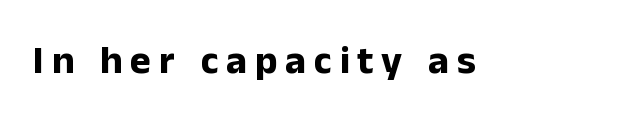
The image shows 40 px bold sans-serif type, upright; set not underlined; low stroke contrast and a medium x-height.
